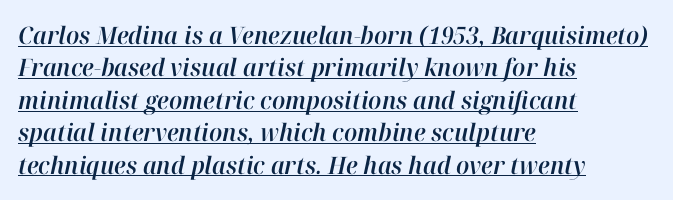
{"italic": "yes", "lean": "right", "slant_degrees": 12, "underline": "yes", "align": "left", "line_spacing": "normal", "line_spacing_ratio": 1.35, "letter_spacing": "normal", "letter_spacing_em": 0.0, "glyph_px": 24}
